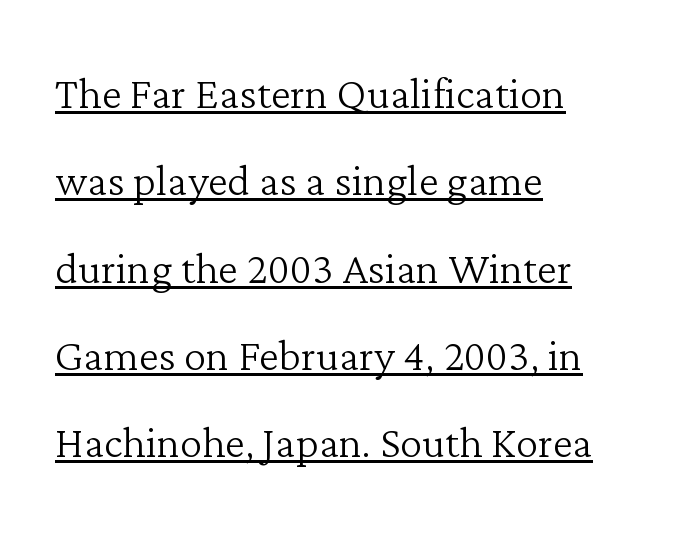
Underline: present. Font category for this specimen: serif. The rendering uses natural spacing where letterforms have individual widths. Line beginnings align vertically; line endings do not.
